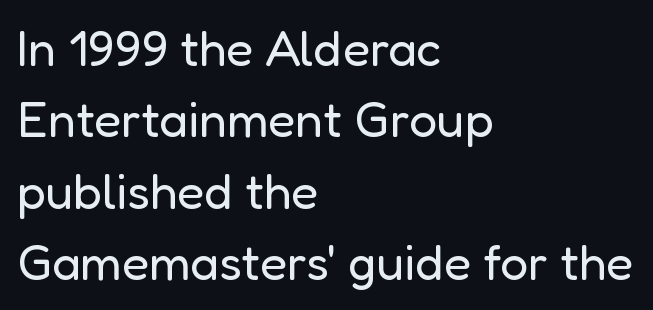
Evenly set lines give the paragraph a standard silhouette. Heft: none added — not bold. Tracking here is standard; glyphs follow each other at the usual distance. This rendering features lettering with no underline. Ordinary non-slanted type is in use. Observe the absence of serifs on each vertical stroke in this sample.
